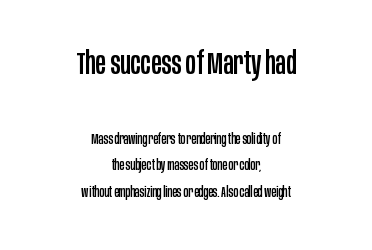
{"serif": "no", "italic": "no", "width": "condensed", "stroke_contrast": "low", "x_height": "large", "monospaced": "no", "underline": "no", "align": "center", "line_spacing_ratio": 1.88, "letter_spacing": "normal", "letter_spacing_em": 0.0, "larger_block": "first", "size_ratio": 2.21, "glyph_px": 31}
